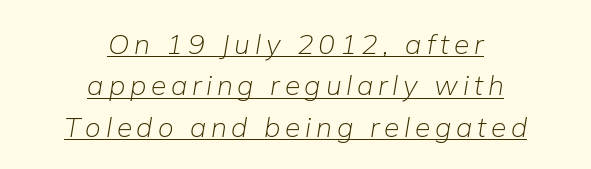
This sample has the flowing, uneven cadence of proportional lettering. A typesetter would call this leading conventional body-copy spacing. Each line is balanced around a shared central axis. This reads as an unemphasized weight, regular at the heaviest.
